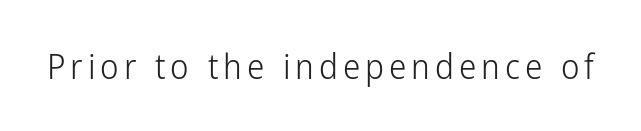
Underline: absent. Weight: not bold — regular or lighter. Stroke terminals: plain, sans-serif. Here the designer chose a conventional face with non-uniform glyph widths. Characters remain perfectly vertical along every line.
